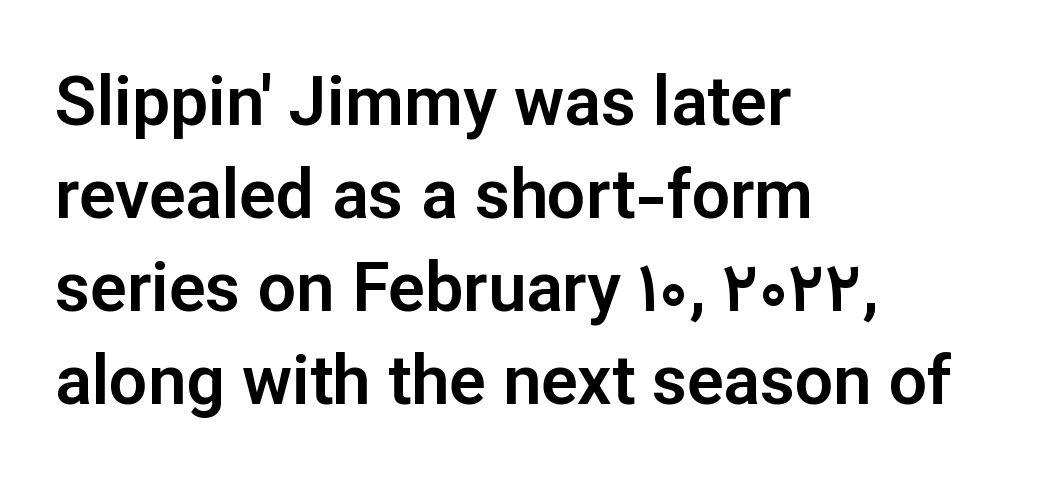
The image shows 68 px sans-serif type, upright; set left-aligned, normal line spacing (1.37x), normal letter spacing, not underlined; low stroke contrast and a medium x-height.
